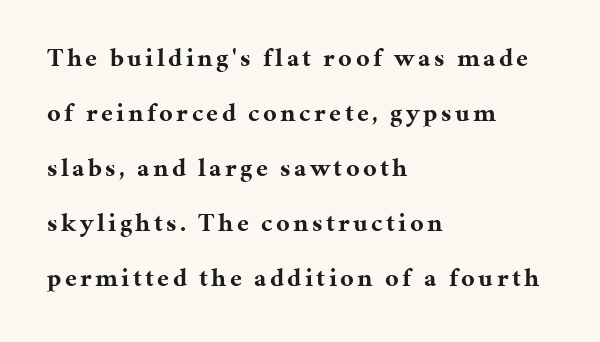
Q: Is the text bold? A: Yes.
Q: Is the text italic (slanted)? A: No, it is upright.
Q: Is the text underlined? A: No.
Q: How is the paragraph aligned? A: Left-aligned.
Q: Is the spacing between lines tight, normal or loose? A: Loose.
